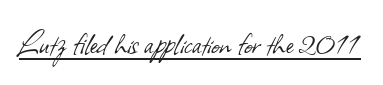
Q: Is the text bold? A: No.
Q: Is the typeface a serif or a sans-serif typeface? A: Sans-serif.
Q: Is the text underlined? A: Yes.
Q: Is the spacing between letters normal or unusually wide? A: Normal.
Q: Width (condensed, normal, or wide)? A: Normal.
Q: Stroke contrast? A: Low.
Q: x-height? A: Small.
Q: Monospaced? A: No.
